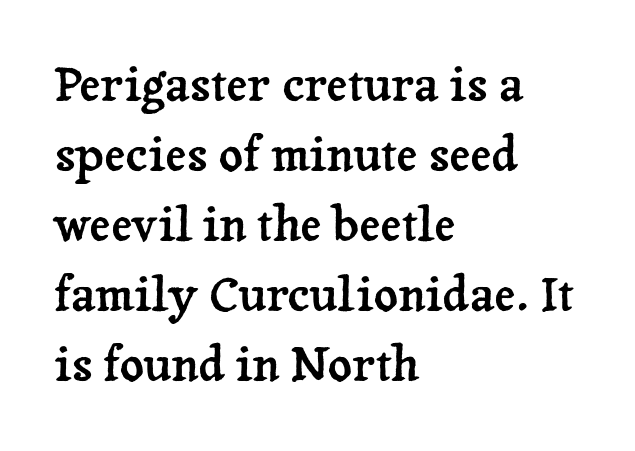
Q: Is the text italic (slanted)? A: No, it is upright.
Q: Is the typeface a serif or a sans-serif typeface? A: Serif.
Q: Is the text underlined? A: No.
Q: How is the paragraph aligned? A: Left-aligned.
Q: Is the spacing between letters normal or unusually wide? A: Normal.
Q: Is the spacing between lines tight, normal or loose? A: Normal.
Q: Width (condensed, normal, or wide)? A: Normal.
Q: Stroke contrast? A: Low.
Q: x-height? A: Medium.
Q: Monospaced? A: No.
